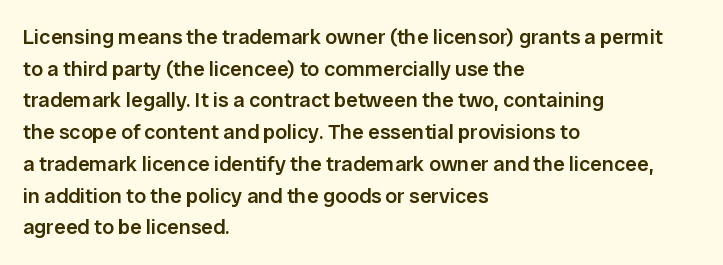
{"italic": "no", "bold": "semi", "underline": "no", "align": "left", "line_spacing": "normal", "line_spacing_ratio": 1.51, "letter_spacing": "normal", "letter_spacing_em": 0.0, "glyph_px": 21}
